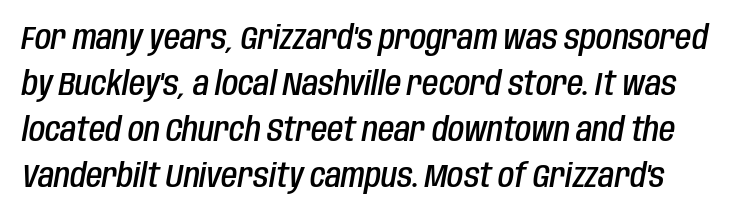
Here the glyphs are tracked normally, forming tight word shapes. How would I describe the line gaps? Plain and ordinary. As a designer I'd log this as weight 600, semibold. The strip under each line holds only bare page. These lines were composed using italics.
